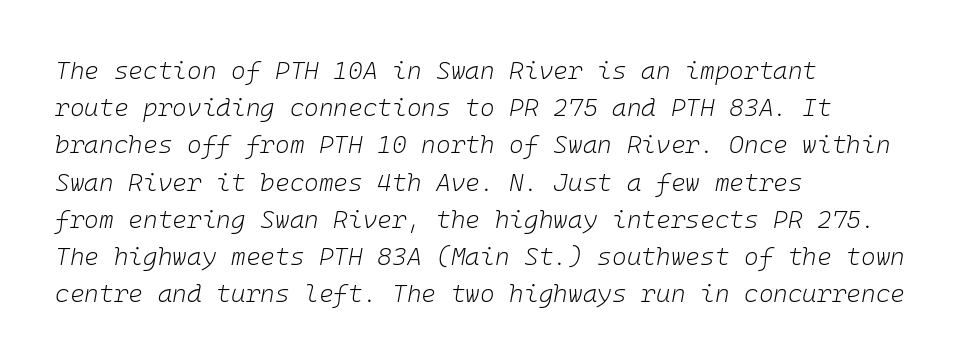
{"italic": "yes", "lean": "right", "slant_degrees": 10, "bold": "no", "underline": "no", "align": "left", "line_spacing": "normal", "line_spacing_ratio": 1.49, "letter_spacing": "normal", "letter_spacing_em": 0.0, "glyph_px": 25}
